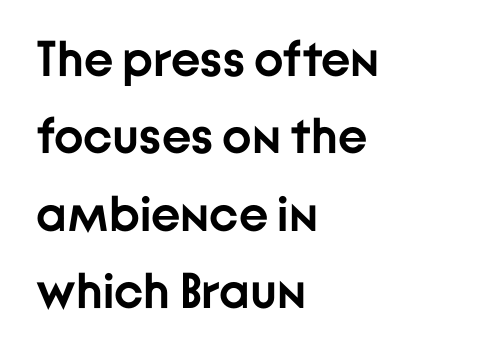
{"serif": "no", "italic": "no", "bold": "yes", "weight": "semibold", "width": "normal", "stroke_contrast": "low", "x_height": "medium", "monospaced": "no", "underline": "no", "align": "left", "line_spacing": "normal", "line_spacing_ratio": 1.55, "letter_spacing": "normal", "letter_spacing_em": 0.0, "glyph_px": 50}
